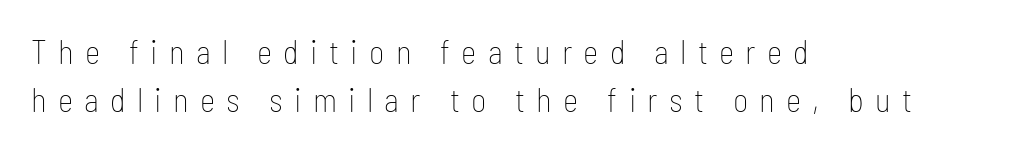
Q: Is the text bold? A: No.
Q: Is the text italic (slanted)? A: No, it is upright.
Q: Is the typeface a serif or a sans-serif typeface? A: Sans-serif.
Q: Is the text underlined? A: No.
Q: How is the paragraph aligned? A: Left-aligned.
Q: Is the spacing between letters normal or unusually wide? A: Unusually wide.
Q: Is the spacing between lines tight, normal or loose? A: Normal.
Q: Width (condensed, normal, or wide)? A: Condensed.
Q: Stroke contrast? A: Low.
Q: x-height? A: Medium.
Q: Monospaced? A: No.
